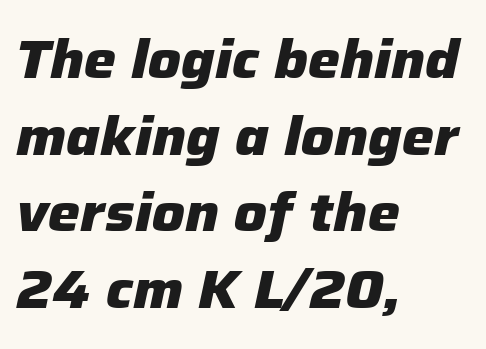
{"italic": "yes", "lean": "right", "slant_degrees": 12, "bold": "yes", "weight": "heavy", "width": "normal", "stroke_contrast": "low", "x_height": "medium", "monospaced": "no", "underline": "no", "align": "left", "line_spacing": "normal", "line_spacing_ratio": 1.42, "letter_spacing": "normal", "letter_spacing_em": 0.0, "glyph_px": 54}
